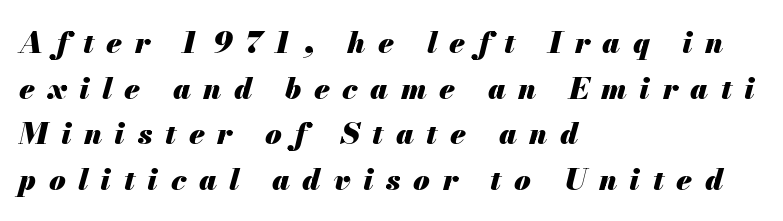
Leftover space on each line is placed entirely after the last word. The specimen omits any rule beneath the text block's lines. Line spacing here is normal. This is heavy type, rendered in bold.
